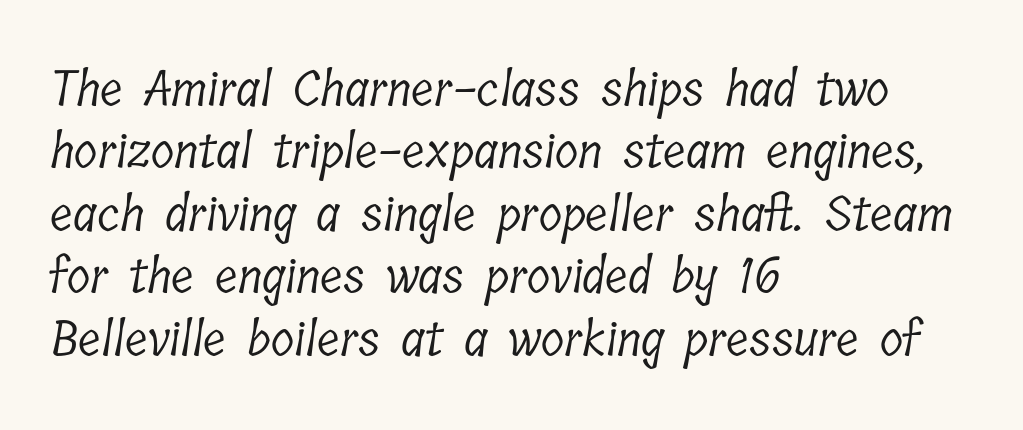
Letters rest on an invisible, unmarked baseline. The designer left line spacing at the default. Observe the serifs anchoring each vertical stroke in this sample. In CSS terms this would be text-align: left.
